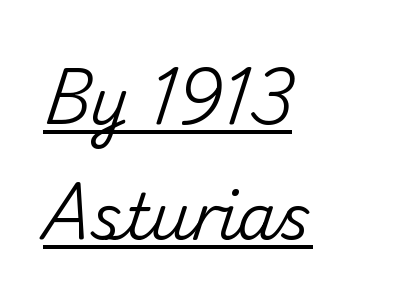
{"serif": "no", "width": "normal", "stroke_contrast": "medium", "x_height": "small", "monospaced": "no", "underline": "yes", "align": "left", "line_spacing_ratio": 1.82, "letter_spacing": "normal", "letter_spacing_em": 0.0, "glyph_px": 63}
